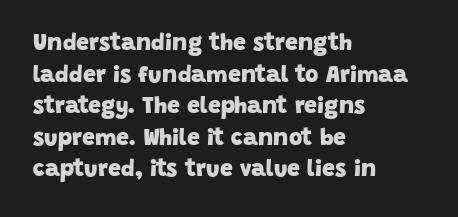
Q: Is the text bold? A: Yes.
Q: Is the text underlined? A: No.
Q: How is the paragraph aligned? A: Left-aligned.
Q: Is the spacing between letters normal or unusually wide? A: Normal.
Q: Is the spacing between lines tight, normal or loose? A: Normal.
